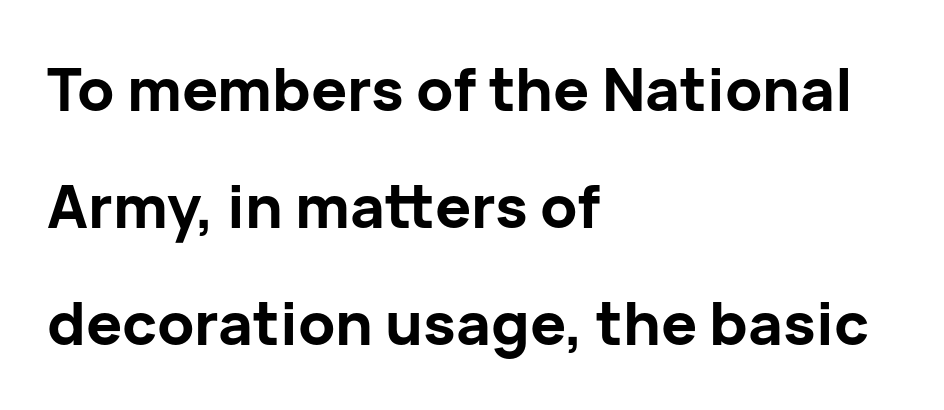
This sample uses plain, unmodified letter spacing. The type family on display is of the sans-serif kind. The rag falls on the right side of this text block. Think of a printed novel: that variable character pitch is what you see here.
